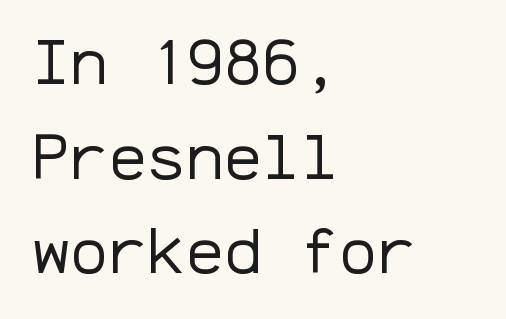
{"serif": "no", "italic": "no", "bold": "no", "weight": "regular", "width": "normal", "stroke_contrast": "low", "x_height": "medium", "monospaced": "yes", "underline": "no", "align": "left", "line_spacing": "normal", "line_spacing_ratio": 1.48, "letter_spacing": "normal", "letter_spacing_em": 0.0, "glyph_px": 64}
